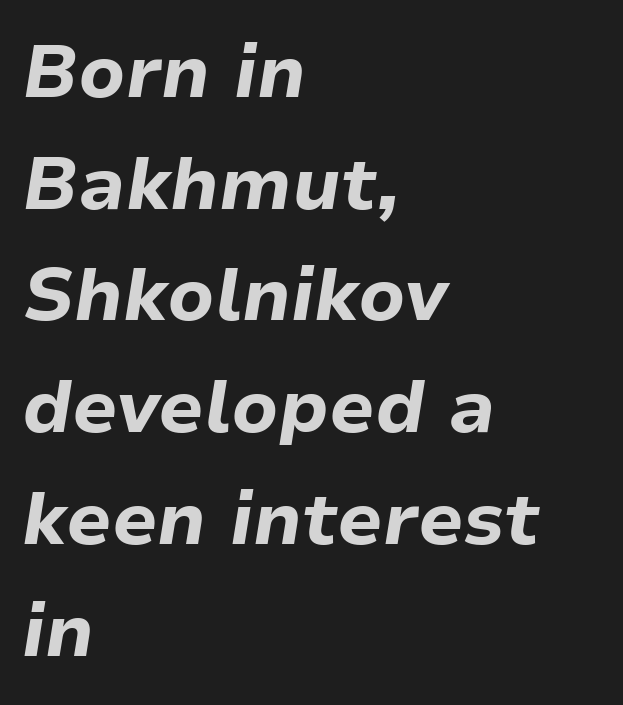
{"italic": "yes", "lean": "right", "slant_degrees": 9, "bold": "yes", "weight": "bold", "width": "normal", "stroke_contrast": "low", "x_height": "medium", "monospaced": "no", "underline": "no", "align": "left", "line_spacing": "normal", "line_spacing_ratio": 1.51, "letter_spacing": "normal", "letter_spacing_em": 0.0, "glyph_px": 74}
